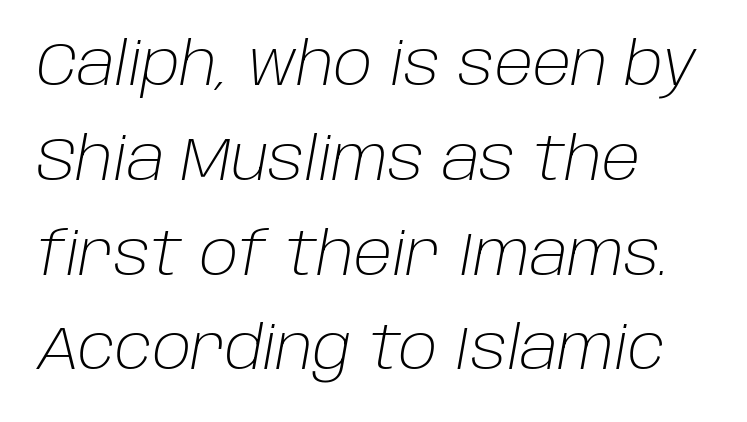
Q: Is the text bold? A: No.
Q: Is the text italic (slanted)? A: Yes, it leans right by about 10 degrees.
Q: Is the text underlined? A: No.
Q: How is the paragraph aligned? A: Left-aligned.
Q: Is the spacing between letters normal or unusually wide? A: Normal.
Q: Is the spacing between lines tight, normal or loose? A: Normal.
Q: Width (condensed, normal, or wide)? A: Normal.
Q: Stroke contrast? A: Low.
Q: x-height? A: Large.
Q: Monospaced? A: No.
